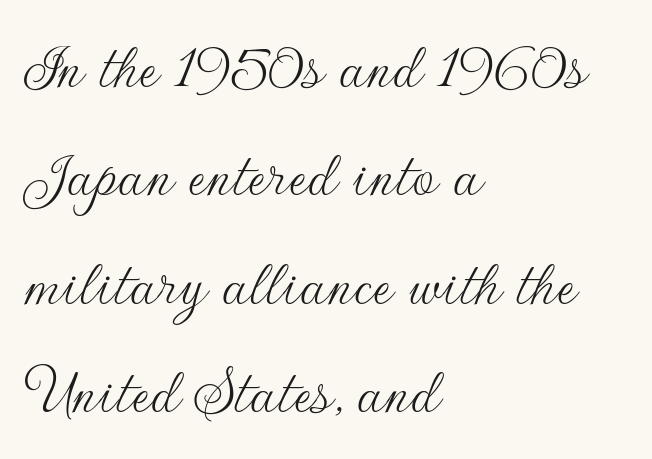
{"serif": "no", "bold": "no", "weight": "thin", "width": "normal", "stroke_contrast": "low", "x_height": "small", "monospaced": "no", "underline": "no", "align": "left", "line_spacing": "normal", "line_spacing_ratio": 1.55, "letter_spacing": "normal", "letter_spacing_em": 0.0, "glyph_px": 70}
